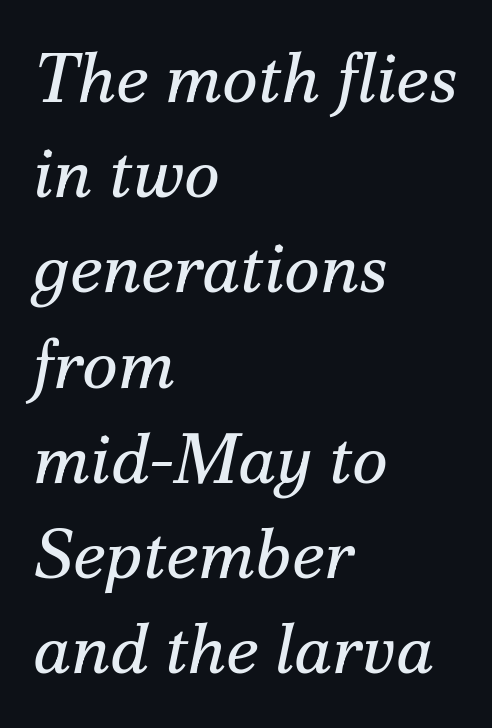
Q: Is the text bold? A: No.
Q: Is the text italic (slanted)? A: Yes, it leans right by about 12 degrees.
Q: Is the typeface a serif or a sans-serif typeface? A: Serif.
Q: Is the text underlined? A: No.
Q: How is the paragraph aligned? A: Left-aligned.
Q: Is the spacing between letters normal or unusually wide? A: Normal.
Q: Is the spacing between lines tight, normal or loose? A: Normal.
Q: Width (condensed, normal, or wide)? A: Normal.
Q: Stroke contrast? A: Medium.
Q: x-height? A: Small.
Q: Monospaced? A: No.
